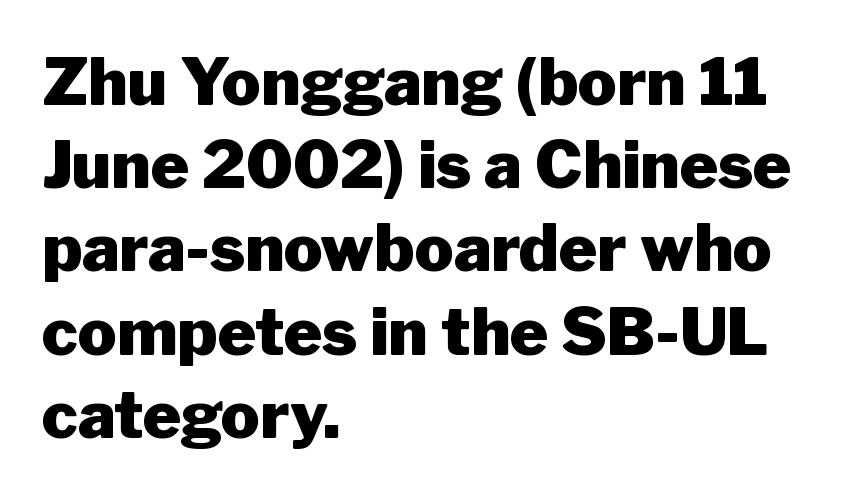
Q: Is the text bold? A: Yes.
Q: Is the text italic (slanted)? A: No, it is upright.
Q: Is the typeface a serif or a sans-serif typeface? A: Sans-serif.
Q: Is the text underlined? A: No.
Q: How is the paragraph aligned? A: Left-aligned.
Q: Is the spacing between letters normal or unusually wide? A: Normal.
Q: Is the spacing between lines tight, normal or loose? A: Normal.
Q: Width (condensed, normal, or wide)? A: Normal.
Q: Stroke contrast? A: Low.
Q: x-height? A: Medium.
Q: Monospaced? A: No.
